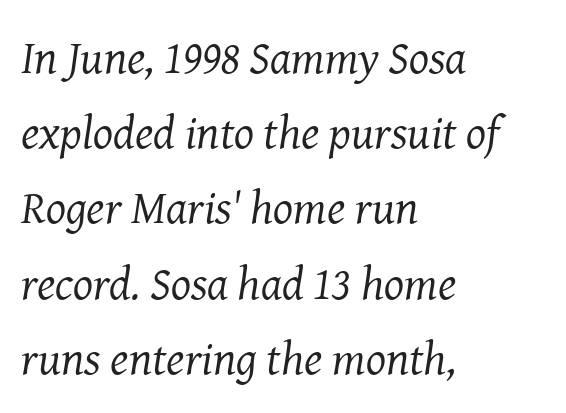
The image shows 47 px regular-weight serif type, italic (leaning right); set left-aligned, normal line spacing (1.6x), normal letter spacing, not underlined; medium stroke contrast and a medium x-height.
